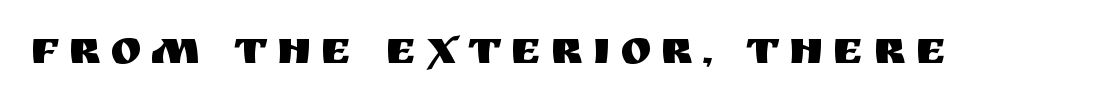
Q: Is the text italic (slanted)? A: No, it is upright.
Q: Is the typeface a serif or a sans-serif typeface? A: Sans-serif.
Q: Is the text underlined? A: No.
Q: Width (condensed, normal, or wide)? A: Normal.
Q: Stroke contrast? A: Medium.
Q: x-height? A: Large.
Q: Monospaced? A: No.
